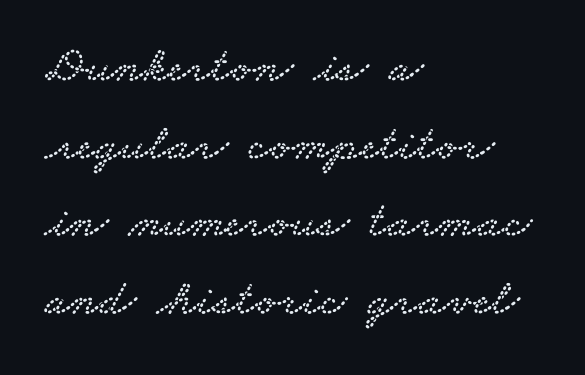
{"width": "wide", "stroke_contrast": "low", "x_height": "small", "monospaced": "no", "underline": "no", "align": "left", "line_spacing": "normal", "line_spacing_ratio": 1.52, "letter_spacing": "normal", "letter_spacing_em": 0.0, "glyph_px": 51}
